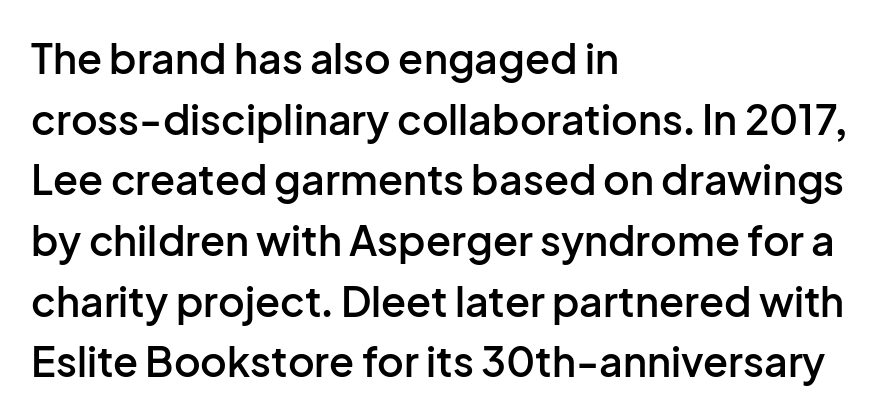
Q: Is the text bold? A: Semi-bold.
Q: Is the text italic (slanted)? A: No, it is upright.
Q: Is the typeface a serif or a sans-serif typeface? A: Sans-serif.
Q: Is the text underlined? A: No.
Q: How is the paragraph aligned? A: Left-aligned.
Q: Is the spacing between letters normal or unusually wide? A: Normal.
Q: Is the spacing between lines tight, normal or loose? A: Normal.
Q: Width (condensed, normal, or wide)? A: Normal.
Q: Stroke contrast? A: Low.
Q: x-height? A: Medium.
Q: Monospaced? A: No.
